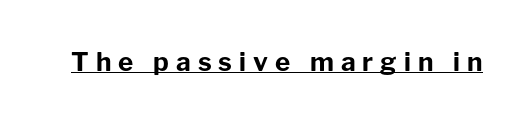
This rendering features underlined lettering. Does the weight exceed regular? Yes, all the way to bold. Words appear elongated and porous because spacing is wide. Posture: vertical.
